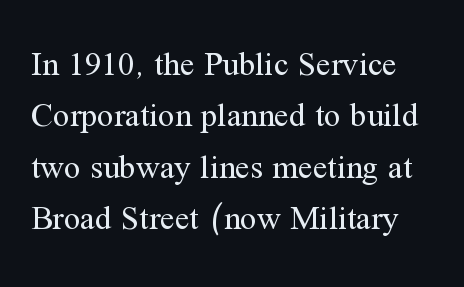
Q: Is the text bold? A: No.
Q: Is the text italic (slanted)? A: No, it is upright.
Q: Is the typeface a serif or a sans-serif typeface? A: Serif.
Q: Is the text underlined? A: No.
Q: Is the spacing between letters normal or unusually wide? A: Normal.
Q: Is the spacing between lines tight, normal or loose? A: Normal.
Q: Width (condensed, normal, or wide)? A: Normal.
Q: Stroke contrast? A: Medium.
Q: x-height? A: Medium.
Q: Monospaced? A: No.
